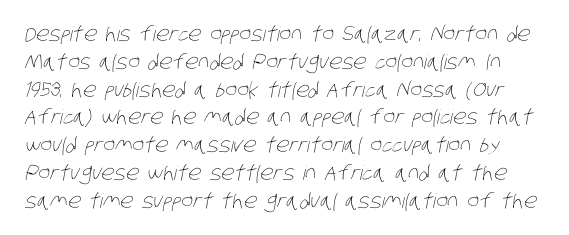
{"bold": "no", "underline": "no", "line_spacing": "normal", "line_spacing_ratio": 1.39, "letter_spacing": "normal", "letter_spacing_em": 0.0, "glyph_px": 20}
